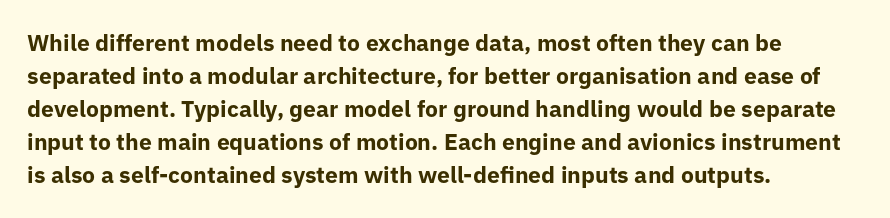
This sample keeps an unexceptional amount of space between lines. Strokes here are thick enough to call this a true bold. A student would call this left alignment; a typographer would say flush left, rag right. You can tell it's not italic because the verticals are truly vertical.
